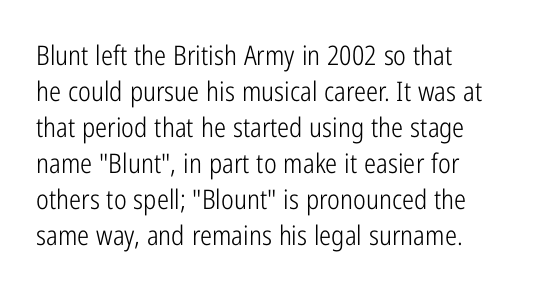
The image shows 27 px text type, upright; set left-aligned, normal line spacing (1.33x), normal letter spacing, not underlined.
